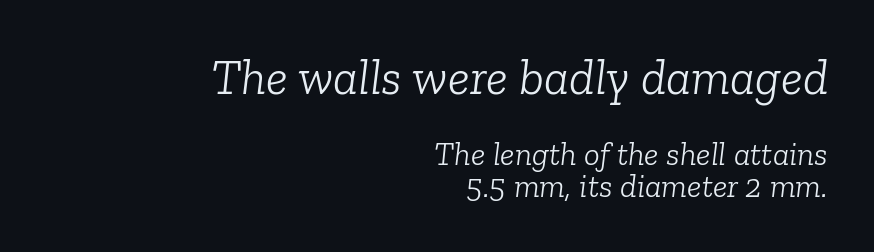
{"serif": "yes", "italic": "yes", "lean": "right", "slant_degrees": 6, "bold": "no", "weight": "light", "width": "normal", "stroke_contrast": "low", "x_height": "medium", "monospaced": "no", "underline": "no", "align": "right", "line_spacing": "tight", "line_spacing_ratio": 0.95, "letter_spacing": "normal", "letter_spacing_em": 0.0, "larger_block": "first", "size_ratio": 1.52, "glyph_px": 50}
